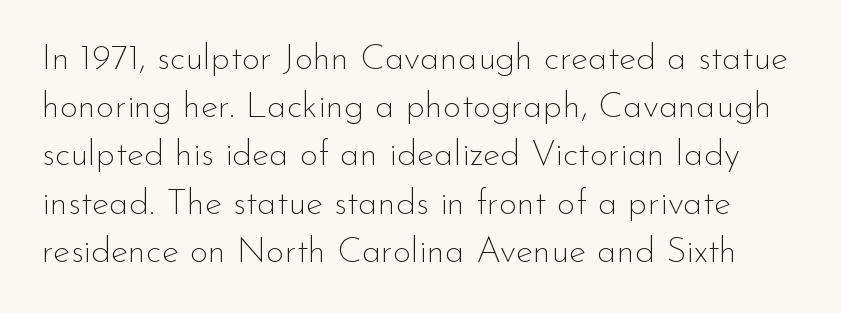
{"serif": "no", "italic": "no", "bold": "no", "weight": "thin", "width": "normal", "stroke_contrast": "low", "x_height": "small", "monospaced": "no", "underline": "no", "line_spacing": "normal", "line_spacing_ratio": 1.34, "letter_spacing": "normal", "letter_spacing_em": 0.0, "glyph_px": 36}
